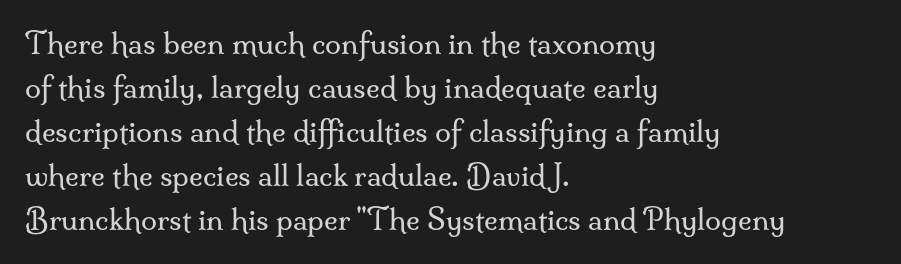
The passage shown has conventional tracking throughout. The specimen omits any rule beneath the text block's lines. Normally led — the rows are evenly, conventionally spaced. Reading down the block, your eye returns to a fixed left position each line.
